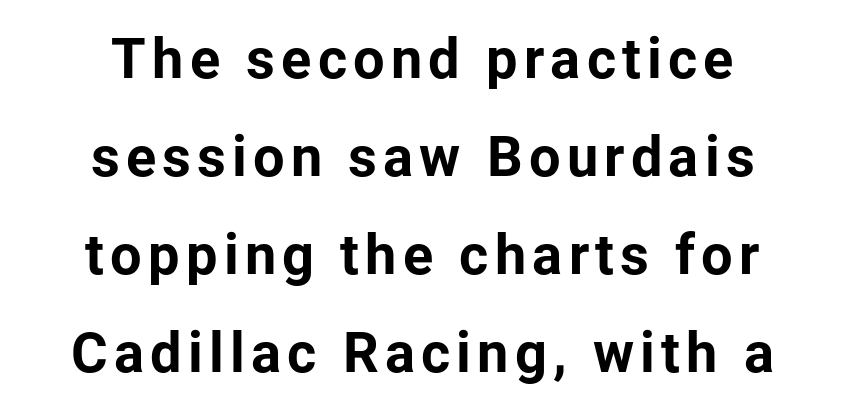
Note the varied advance widths — an 'i' is clearly narrower than an 'm'. The letters stand upright; this is a roman face. A bare baseline throughout the passage. You'd pick this weight for a headline — it's a proper bold. Grotesque or geometric, the face here clearly has no serifs.
